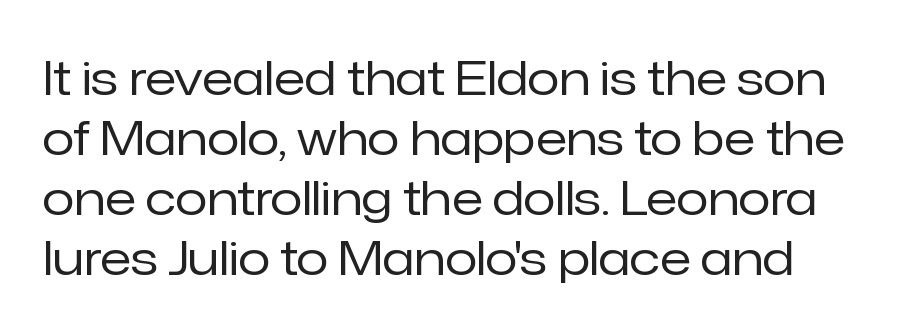
The image shows 47 px regular-weight sans-serif type, upright; set normal line spacing (1.28x), normal letter spacing, not underlined; low stroke contrast and a medium x-height.
